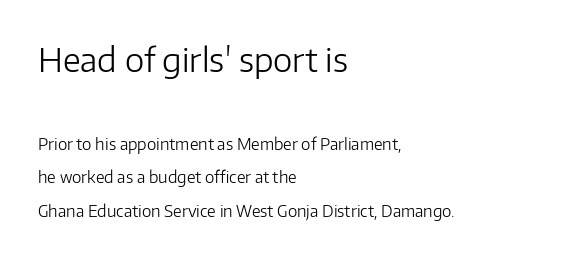
Q: Is the text bold? A: No.
Q: Is the text italic (slanted)? A: No, it is upright.
Q: Is the typeface a serif or a sans-serif typeface? A: Sans-serif.
Q: Is the text underlined? A: No.
Q: How is the paragraph aligned? A: Left-aligned.
Q: Is the spacing between letters normal or unusually wide? A: Normal.
Q: Is the spacing between lines tight, normal or loose? A: Loose.
Q: Which block of text is set in a larger size, the first (top) or the second (bottom)? A: The first (top) one.
Q: Width (condensed, normal, or wide)? A: Normal.
Q: Stroke contrast? A: Low.
Q: x-height? A: Medium.
Q: Monospaced? A: No.
